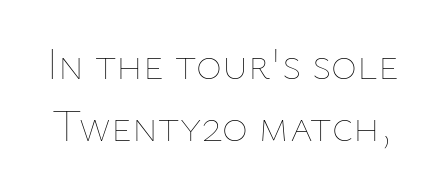
Q: Is the text bold? A: No.
Q: Is the text italic (slanted)? A: No, it is upright.
Q: Is the text underlined? A: No.
Q: Is the spacing between letters normal or unusually wide? A: Normal.
Q: Is the spacing between lines tight, normal or loose? A: Normal.
Q: Width (condensed, normal, or wide)? A: Normal.
Q: Stroke contrast? A: Low.
Q: x-height? A: Medium.
Q: Monospaced? A: No.
